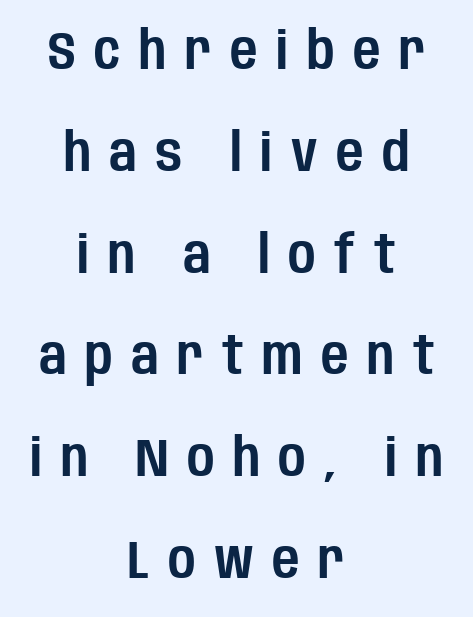
{"serif": "no", "italic": "no", "width": "condensed", "stroke_contrast": "low", "x_height": "large", "monospaced": "no", "underline": "no", "align": "center", "line_spacing": "loose", "line_spacing_ratio": 1.92, "letter_spacing": "wide", "letter_spacing_em": 0.35, "glyph_px": 53}
